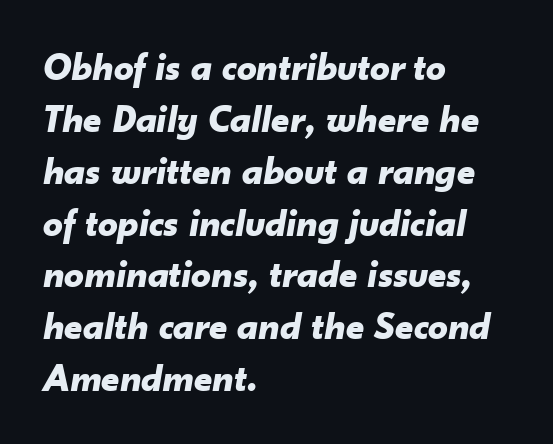
{"italic": "yes", "lean": "right", "slant_degrees": 10, "bold": "yes", "weight": "bold", "width": "normal", "stroke_contrast": "low", "x_height": "small", "monospaced": "no", "underline": "no", "align": "left", "line_spacing": "normal", "line_spacing_ratio": 1.33, "letter_spacing": "normal", "letter_spacing_em": 0.0, "glyph_px": 39}
